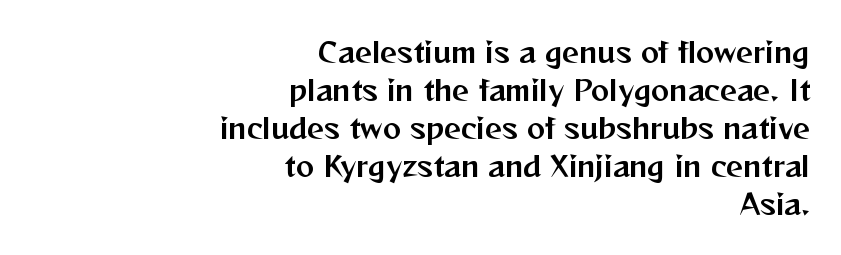
The image shows 27 px text type, upright; set right-aligned, normal line spacing (1.41x), normal letter spacing, not underlined.
